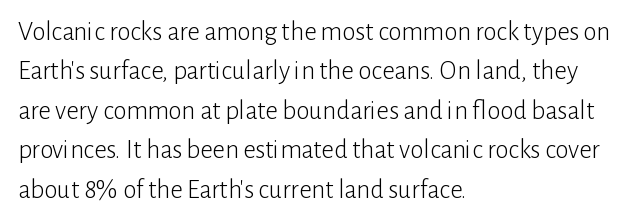
{"italic": "no", "bold": "no", "underline": "no", "align": "left", "line_spacing": "normal", "line_spacing_ratio": 1.46, "letter_spacing": "normal", "letter_spacing_em": 0.0, "glyph_px": 27}
